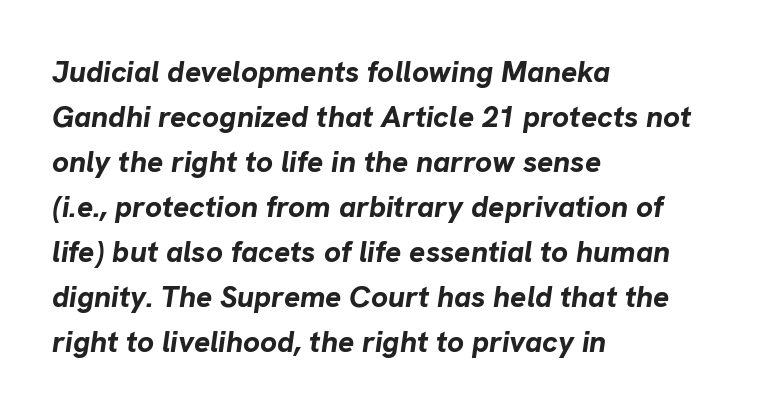
{"italic": "yes", "lean": "right", "slant_degrees": 8, "bold": "yes", "weight": "bold", "width": "normal", "stroke_contrast": "low", "x_height": "medium", "monospaced": "no", "underline": "no", "align": "left", "line_spacing": "normal", "line_spacing_ratio": 1.5, "letter_spacing": "normal", "letter_spacing_em": 0.0, "glyph_px": 30}
